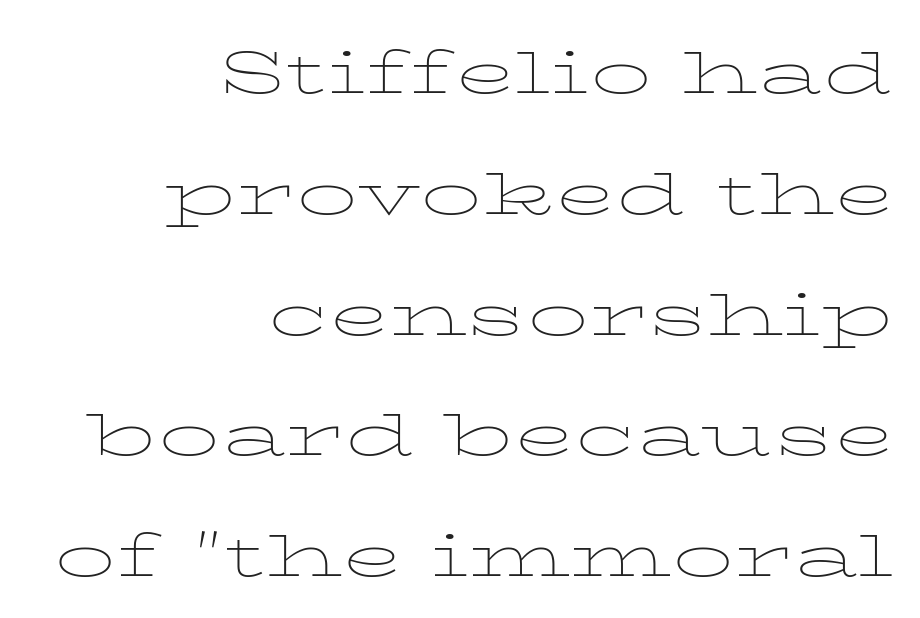
{"italic": "no", "bold": "no", "weight": "thin", "width": "wide", "stroke_contrast": "low", "x_height": "medium", "monospaced": "no", "underline": "no", "align": "right", "line_spacing": "normal", "line_spacing_ratio": 1.51, "letter_spacing": "normal", "letter_spacing_em": 0.0, "glyph_px": 80}
